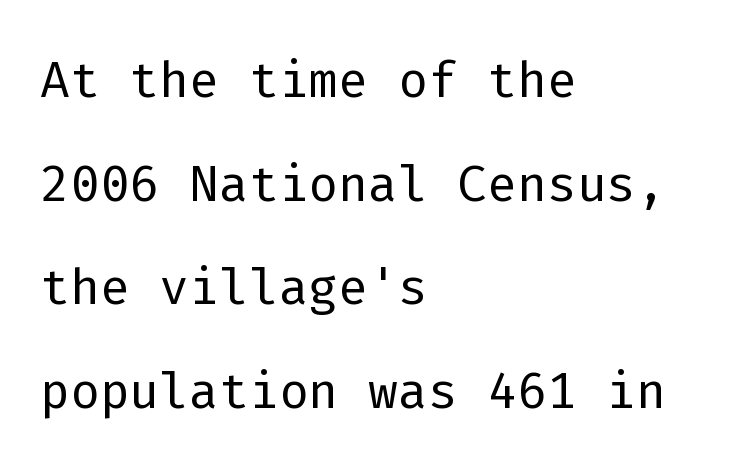
The rendering uses a moderate line-height, typical for paragraphs. The typography opts for an upright posture over an oblique one. Notice how the passage keeps a crisp vertical edge on the left only. Are there feet on the stems? There aren't — it's a sans.
